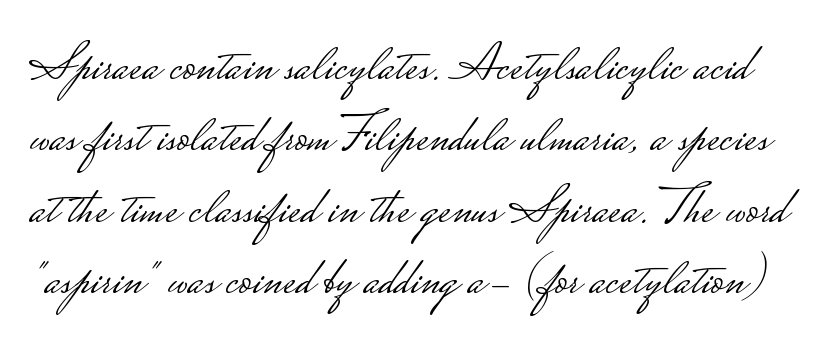
The image shows 54 px light, wide sans-serif type; set normal line spacing (1.32x), normal letter spacing, not underlined; low stroke contrast.
